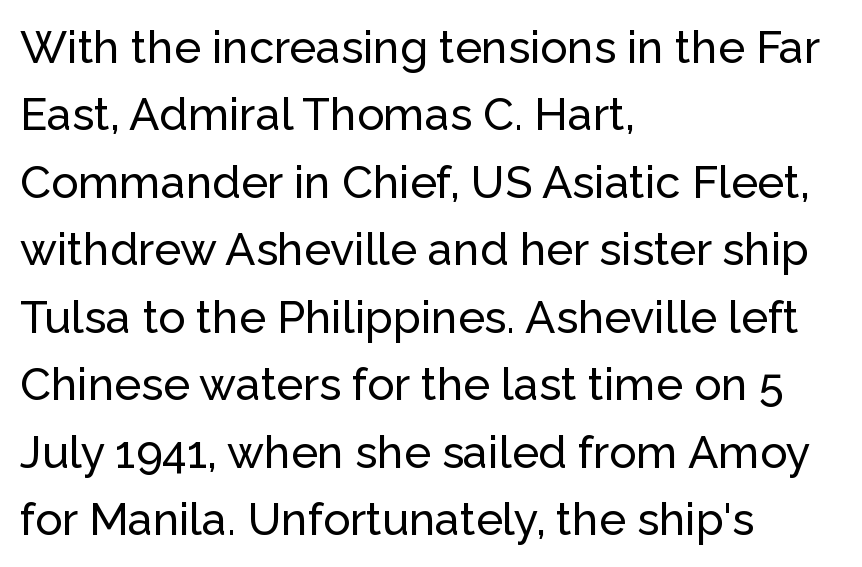
{"serif": "no", "italic": "no", "width": "normal", "stroke_contrast": "low", "x_height": "medium", "monospaced": "no", "underline": "no", "align": "left", "line_spacing": "normal", "line_spacing_ratio": 1.5, "letter_spacing": "normal", "letter_spacing_em": 0.0, "glyph_px": 45}
